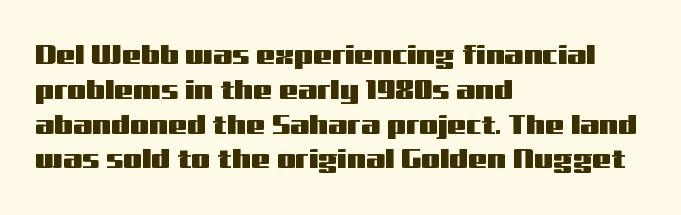
Students, observe: this is what conventionally led text looks like. This sample uses plain, unmodified letter spacing. Nobody drew a line under any word here. The typesetter chose a ragged-right arrangement here. Style check: upright.
